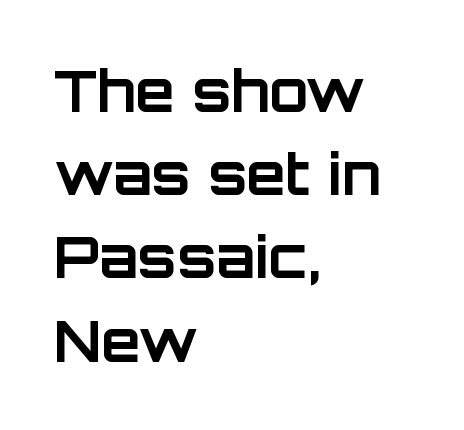
Is the letter spacing exaggerated? No — it looks like the ordinary default. Glance below the letters and you will spot only blank space. The passage shown is typed in a proportional face where columns would drift. Observe the absence of serifs on each vertical stroke in this sample. No italicization has been applied; the sample stays upright.
